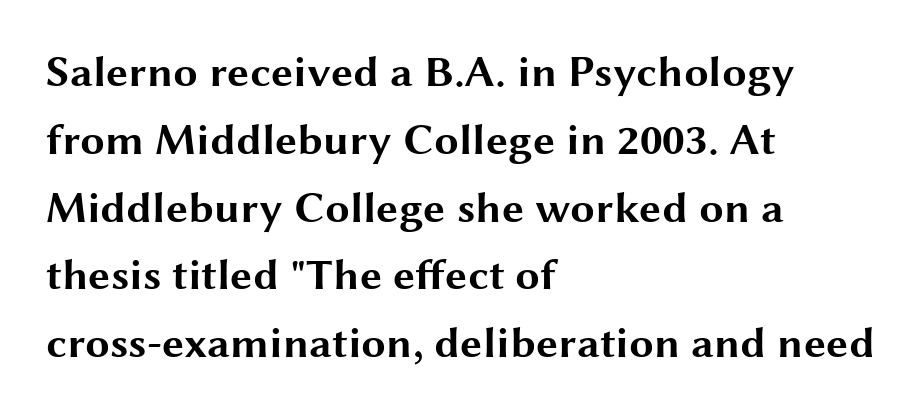
These lines stack with their left ends in a neat column. In terms of letterform style, serifs are entirely absent. You could call the tracking neutral — neither tight nor loose. Clear beneath every line of the passage. Upright lettering throughout.
